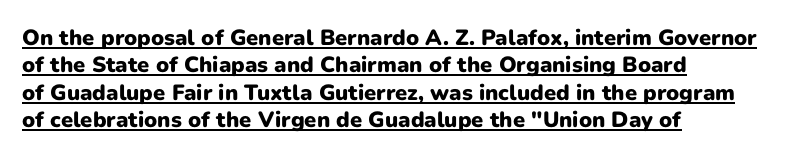
{"italic": "no", "bold": "yes", "underline": "yes", "align": "left", "line_spacing": "normal", "line_spacing_ratio": 1.25, "letter_spacing": "normal", "letter_spacing_em": 0.0, "glyph_px": 22}
